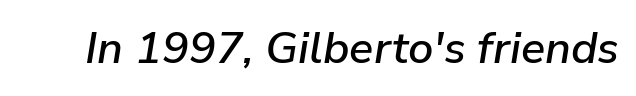
Q: Is the text italic (slanted)? A: Yes, it leans right by about 9 degrees.
Q: Is the text underlined? A: No.
Q: Is the spacing between letters normal or unusually wide? A: Normal.
Q: Width (condensed, normal, or wide)? A: Normal.
Q: Stroke contrast? A: Low.
Q: x-height? A: Medium.
Q: Monospaced? A: No.
